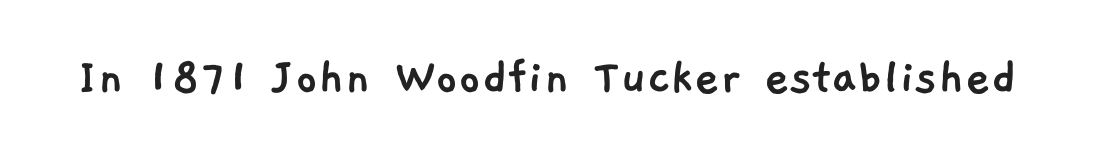
Stroke terminals: plain, sans-serif. The glyphs are unaccompanied by any horizontal stroke below them. The gaps between neighbouring characters are ordinary and unremarkable. Each letter keeps its own natural width here, so spacing adapts to shape.
